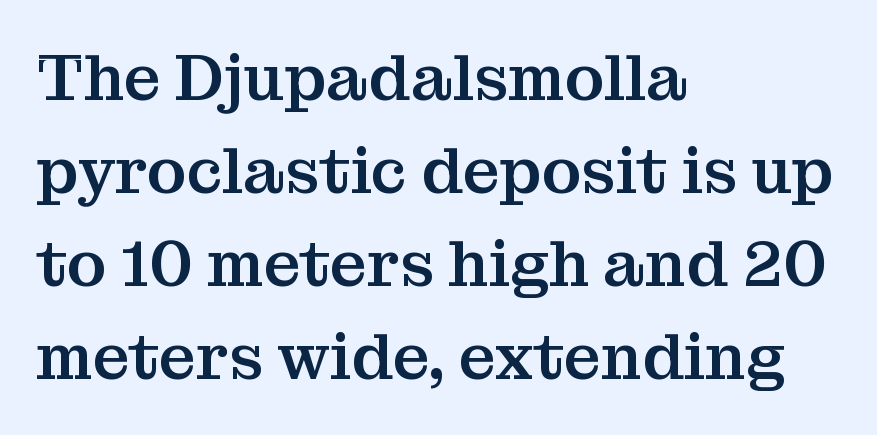
Q: Is the text italic (slanted)? A: No, it is upright.
Q: Is the typeface a serif or a sans-serif typeface? A: Serif.
Q: Is the text underlined? A: No.
Q: How is the paragraph aligned? A: Left-aligned.
Q: Is the spacing between letters normal or unusually wide? A: Normal.
Q: Is the spacing between lines tight, normal or loose? A: Normal.
Q: Width (condensed, normal, or wide)? A: Normal.
Q: Stroke contrast? A: Medium.
Q: x-height? A: Medium.
Q: Monospaced? A: No.
